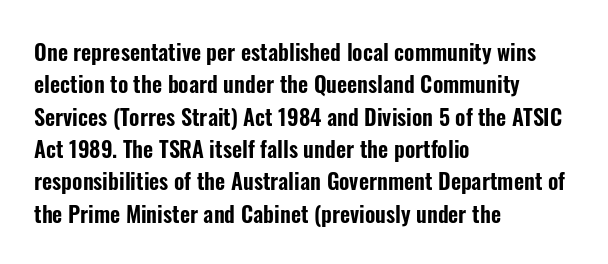
Bare-footed words on every line. The space between consecutive lines is moderate. Caption: standard tracking, unaltered. The lettering holds an erect, upright posture throughout. The text block is weighted toward the left margin, trailing off unevenly rightward.
